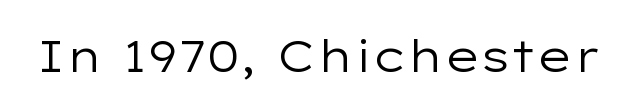
Vertical stems look standard width or narrower in stroke. Each letter keeps its own natural width here, so spacing adapts to shape. The baseline area is clear. Each word holds together tightly as a unit, with standard inter-letter gaps. The type family on display is of the sans-serif kind. Is there any slant? The stems are plumb.
